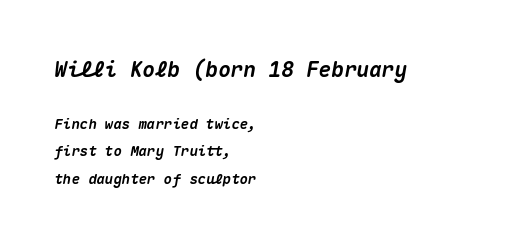
Spacing between characters is what you'd get straight out of the box. The words here are not underlined. Horizontally, the lines are justified to the leading edge only. Rendered with sloped, italic letterforms. Regarding leading, the lines here are spaced well apart. Stroke thickness is high; the sample reads as a true bold.
